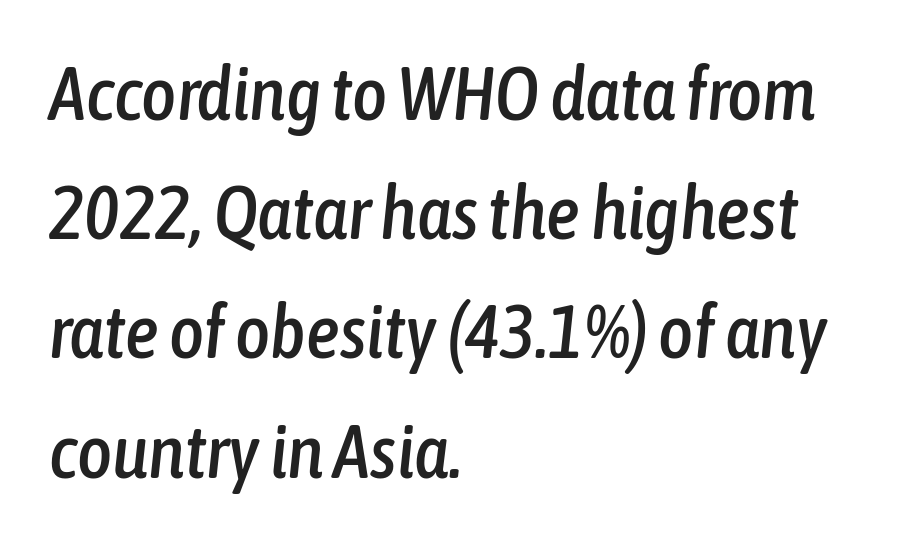
Q: Is the text italic (slanted)? A: Yes, it leans right by about 6 degrees.
Q: Is the text underlined? A: No.
Q: How is the paragraph aligned? A: Left-aligned.
Q: Is the spacing between letters normal or unusually wide? A: Normal.
Q: Is the spacing between lines tight, normal or loose? A: Normal.
Q: Width (condensed, normal, or wide)? A: Condensed.
Q: Stroke contrast? A: Low.
Q: x-height? A: Medium.
Q: Monospaced? A: No.
